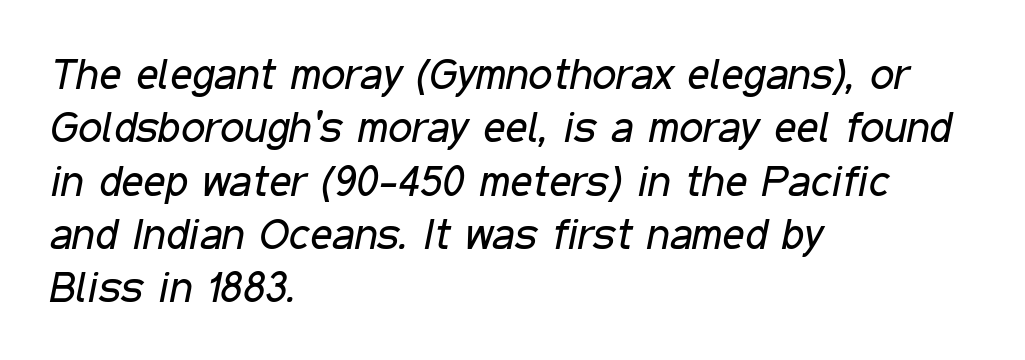
{"italic": "yes", "lean": "right", "slant_degrees": 11, "bold": "no", "weight": "regular", "width": "condensed", "stroke_contrast": "low", "x_height": "medium", "monospaced": "no", "underline": "no", "align": "left", "line_spacing_ratio": 1.24, "letter_spacing": "normal", "letter_spacing_em": 0.0, "glyph_px": 43}
